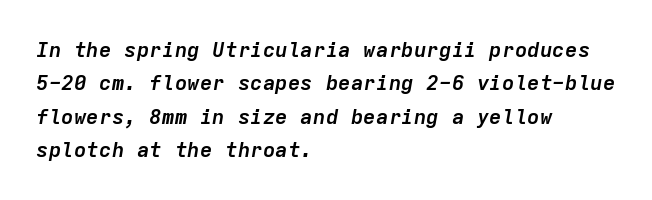
Teacher's note: observe the even left margin — that is flush-left alignment. Slanted lettering throughout. Emphasis by weight is at full strength: bold. Any mark beneath the type? The region is blank. Nothing unusual about the tracking: characters are spaced as the font intends. The block of text has a typical density, with ordinary space between rows.
